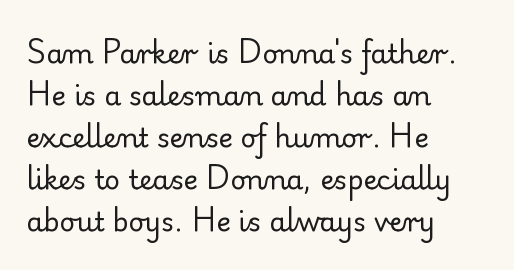
The image shows 27 px text type, upright; set left-aligned, normal line spacing (1.56x), normal letter spacing, not underlined.
